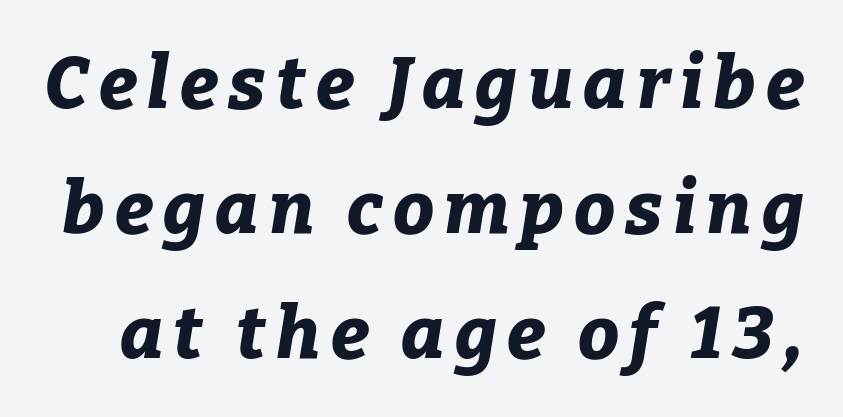
{"italic": "yes", "lean": "right", "slant_degrees": 9, "bold": "yes", "weight": "bold", "width": "normal", "stroke_contrast": "low", "x_height": "medium", "monospaced": "no", "underline": "no", "line_spacing_ratio": 1.71, "glyph_px": 73}
